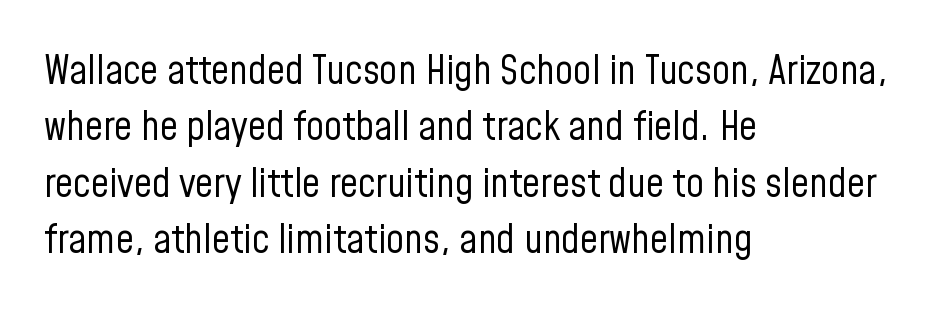
Q: Is the text bold? A: No.
Q: Is the text italic (slanted)? A: No, it is upright.
Q: Is the typeface a serif or a sans-serif typeface? A: Sans-serif.
Q: Is the text underlined? A: No.
Q: How is the paragraph aligned? A: Left-aligned.
Q: Is the spacing between letters normal or unusually wide? A: Normal.
Q: Is the spacing between lines tight, normal or loose? A: Normal.
Q: Width (condensed, normal, or wide)? A: Condensed.
Q: Stroke contrast? A: Low.
Q: x-height? A: Medium.
Q: Monospaced? A: No.
